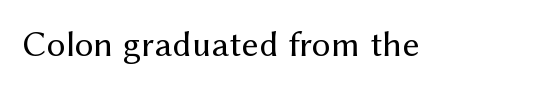
Q: Is the text bold? A: No.
Q: Is the text italic (slanted)? A: No, it is upright.
Q: Is the typeface a serif or a sans-serif typeface? A: Sans-serif.
Q: Is the text underlined? A: No.
Q: Is the spacing between letters normal or unusually wide? A: Normal.
Q: Width (condensed, normal, or wide)? A: Normal.
Q: Stroke contrast? A: Medium.
Q: x-height? A: Medium.
Q: Monospaced? A: No.
